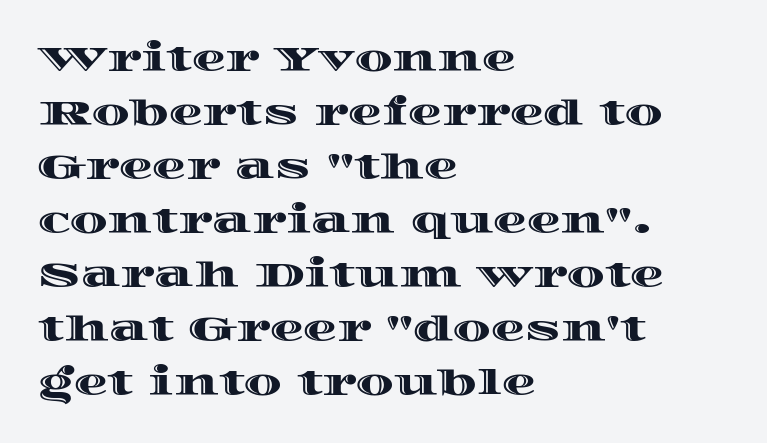
{"italic": "no", "width": "wide", "x_height": "large", "monospaced": "no", "underline": "no", "align": "left", "line_spacing": "normal", "line_spacing_ratio": 1.59, "letter_spacing": "normal", "letter_spacing_em": 0.0, "glyph_px": 34}
